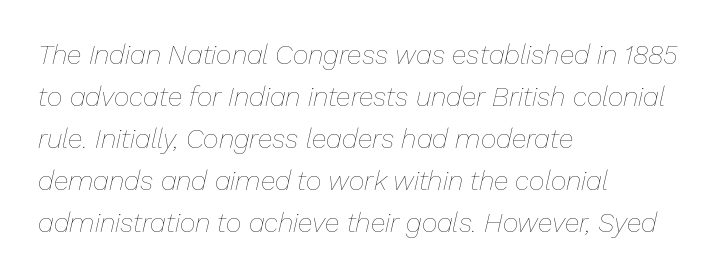
The image shows 27 px text type, italic (leaning right); set left-aligned, normal line spacing (1.56x), normal letter spacing, not underlined.
